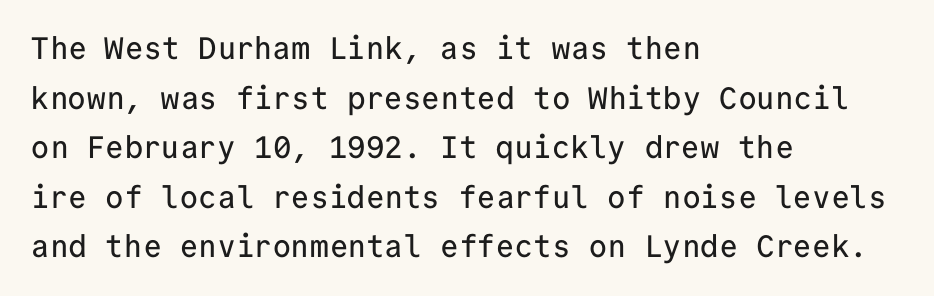
{"serif": "no", "italic": "no", "width": "normal", "stroke_contrast": "low", "x_height": "medium", "monospaced": "yes", "underline": "no", "align": "left", "line_spacing": "normal", "line_spacing_ratio": 1.6, "letter_spacing": "normal", "letter_spacing_em": 0.0, "glyph_px": 31}
